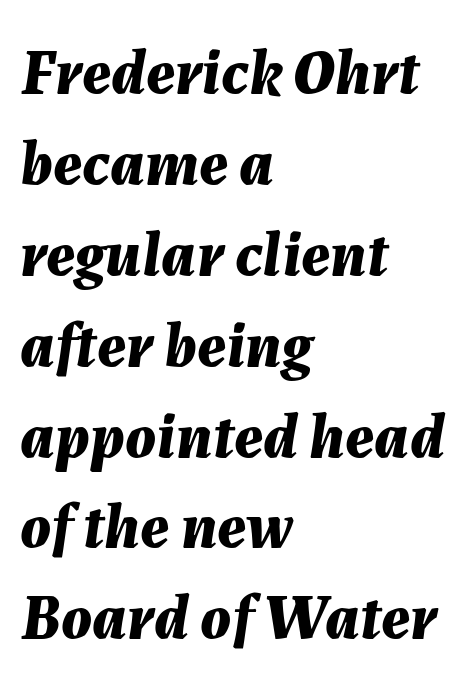
Q: Is the text bold? A: Yes.
Q: Is the text italic (slanted)? A: Yes, it leans right by about 7 degrees.
Q: Is the text underlined? A: No.
Q: How is the paragraph aligned? A: Left-aligned.
Q: Is the spacing between letters normal or unusually wide? A: Normal.
Q: Is the spacing between lines tight, normal or loose? A: Normal.
Q: Width (condensed, normal, or wide)? A: Normal.
Q: Stroke contrast? A: Medium.
Q: x-height? A: Medium.
Q: Monospaced? A: No.
